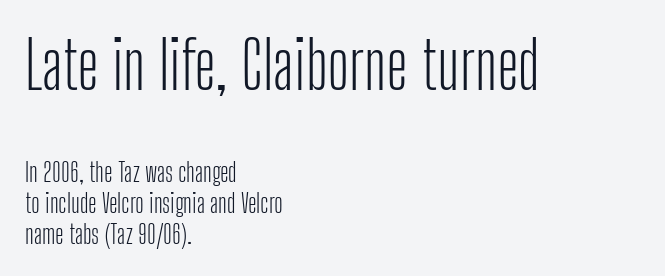
Varying glyph widths throughout — classic text-font behaviour. Typesetter's note — upper block bumped up in size, lower block left smaller. A classic flush-left, rag-right setting is used for this passage. Italic? Not at all — the glyphs are vertical.
